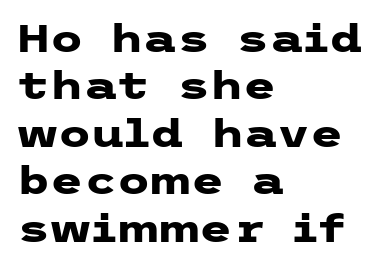
Reading down the block, your eye returns to a fixed left position each line. The specimen omits any rule beneath the text block's lines. The tracking reads as untouched default to a designer's eye. The typeface chosen for these lines omits serifs.
